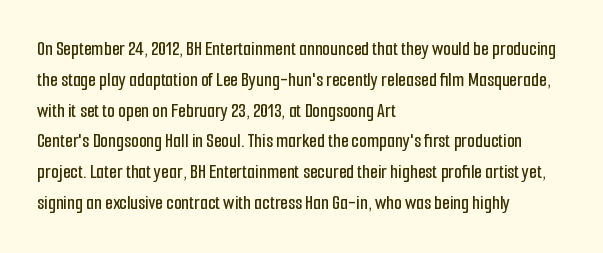
{"italic": "no", "underline": "no", "align": "left", "line_spacing": "normal", "line_spacing_ratio": 1.54, "letter_spacing": "normal", "letter_spacing_em": 0.0, "glyph_px": 20}
